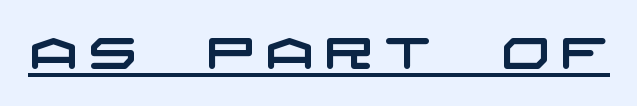
The image shows 43 px wide sans-serif type; set unusually wide letter spacing (+0.24 em), underlined; low stroke contrast and a large x-height.
